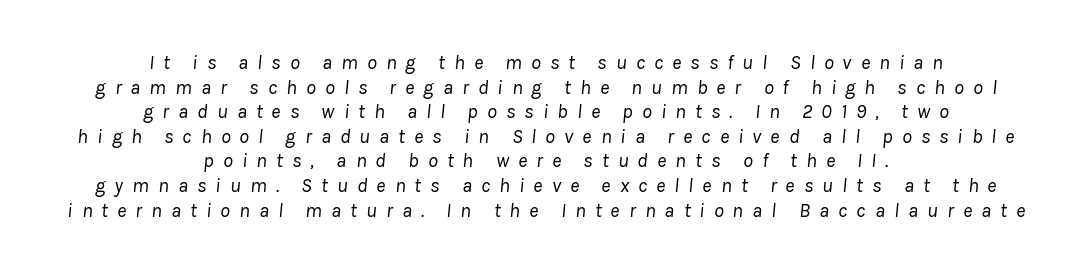
{"italic": "yes", "lean": "right", "slant_degrees": 8, "bold": "no", "underline": "no", "align": "center", "line_spacing_ratio": 1.23, "letter_spacing": "wide", "letter_spacing_em": 0.45, "glyph_px": 20}
